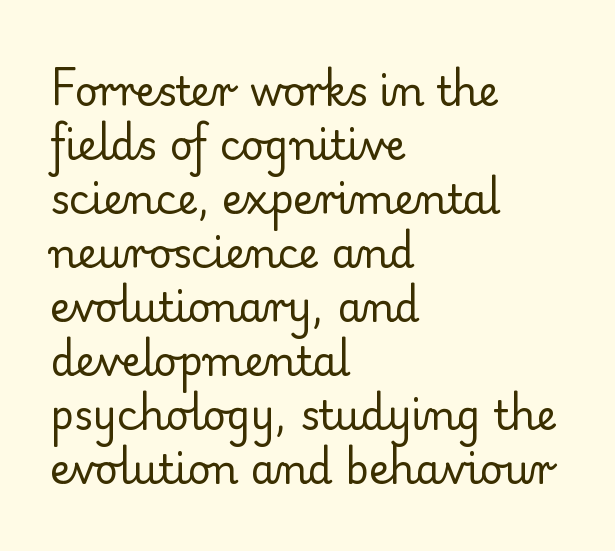
The image shows 40 px regular-weight serif type, upright; set left-aligned, normal line spacing (1.35x), normal letter spacing, not underlined; low stroke contrast and a small x-height.
